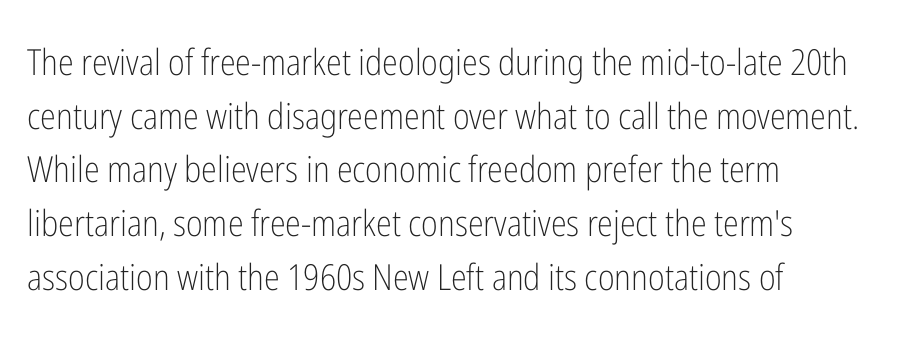
Q: Is the text bold? A: No.
Q: Is the text italic (slanted)? A: No, it is upright.
Q: Is the typeface a serif or a sans-serif typeface? A: Sans-serif.
Q: Is the text underlined? A: No.
Q: How is the paragraph aligned? A: Left-aligned.
Q: Is the spacing between letters normal or unusually wide? A: Normal.
Q: Is the spacing between lines tight, normal or loose? A: Normal.
Q: Width (condensed, normal, or wide)? A: Condensed.
Q: Stroke contrast? A: Low.
Q: x-height? A: Medium.
Q: Monospaced? A: No.
